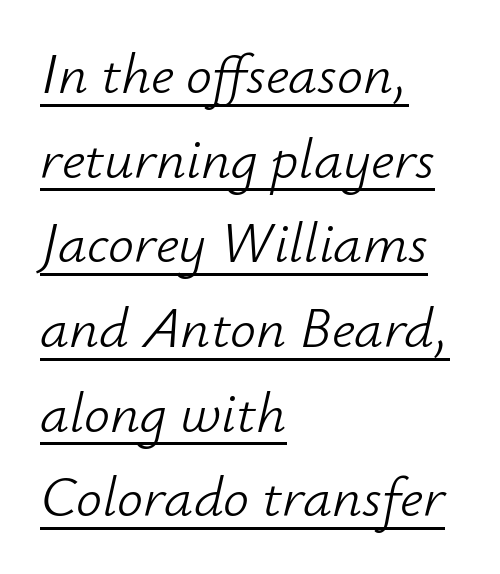
The image shows 58 px light type, italic (leaning right); set left-aligned, normal line spacing (1.46x), normal letter spacing, underlined; low stroke contrast and a small x-height.
